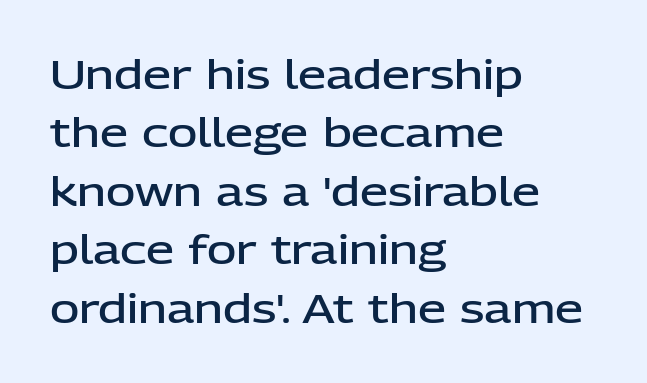
{"serif": "no", "italic": "no", "bold": "semi", "weight": "semibold", "width": "normal", "stroke_contrast": "low", "x_height": "medium", "monospaced": "no", "underline": "no", "align": "left", "line_spacing": "normal", "line_spacing_ratio": 1.46, "letter_spacing": "normal", "letter_spacing_em": 0.0, "glyph_px": 40}
